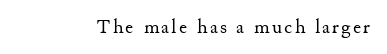
{"italic": "no", "bold": "no", "underline": "no", "glyph_px": 20}
